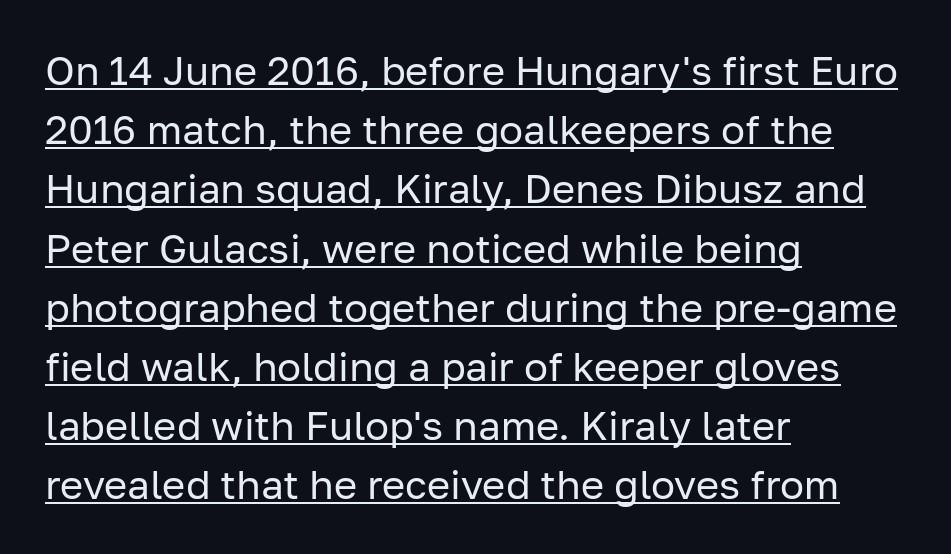
{"serif": "no", "italic": "no", "bold": "no", "weight": "regular", "width": "normal", "stroke_contrast": "low", "x_height": "medium", "monospaced": "no", "underline": "yes", "align": "left", "line_spacing": "normal", "line_spacing_ratio": 1.48, "letter_spacing": "normal", "letter_spacing_em": 0.0, "glyph_px": 40}
